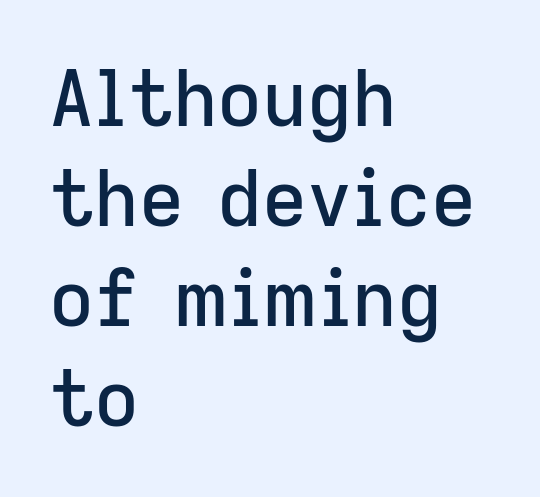
Q: Is the text italic (slanted)? A: No, it is upright.
Q: Is the typeface a serif or a sans-serif typeface? A: Sans-serif.
Q: Is the text underlined? A: No.
Q: How is the paragraph aligned? A: Left-aligned.
Q: Is the spacing between letters normal or unusually wide? A: Normal.
Q: Is the spacing between lines tight, normal or loose? A: Normal.
Q: Width (condensed, normal, or wide)? A: Normal.
Q: Stroke contrast? A: Low.
Q: x-height? A: Medium.
Q: Monospaced? A: No.
